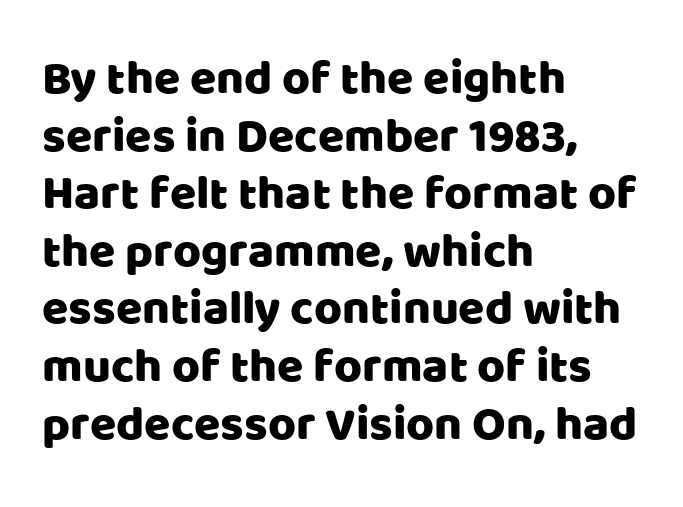
Q: Is the text italic (slanted)? A: No, it is upright.
Q: Is the typeface a serif or a sans-serif typeface? A: Sans-serif.
Q: Is the text underlined? A: No.
Q: How is the paragraph aligned? A: Left-aligned.
Q: Is the spacing between letters normal or unusually wide? A: Normal.
Q: Width (condensed, normal, or wide)? A: Normal.
Q: Stroke contrast? A: Low.
Q: x-height? A: Large.
Q: Monospaced? A: No.
